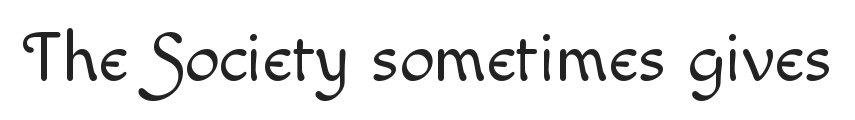
Q: Is the text bold? A: No.
Q: Is the text italic (slanted)? A: No, it is upright.
Q: Is the text underlined? A: No.
Q: Is the spacing between letters normal or unusually wide? A: Normal.
Q: Width (condensed, normal, or wide)? A: Normal.
Q: x-height? A: Small.
Q: Monospaced? A: No.
